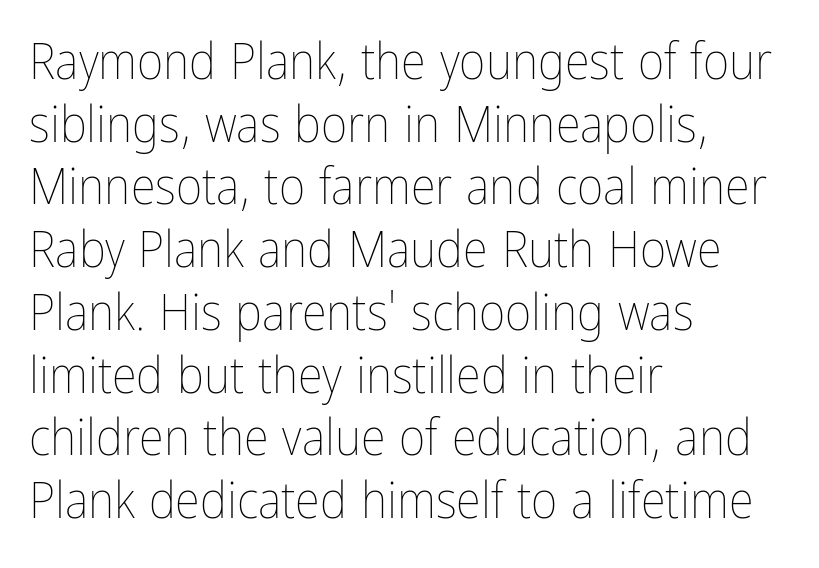
The image shows 51 px thin, condensed type, upright; set left-aligned, line spacing 1.23x, normal letter spacing, not underlined; low stroke contrast and a medium x-height.
